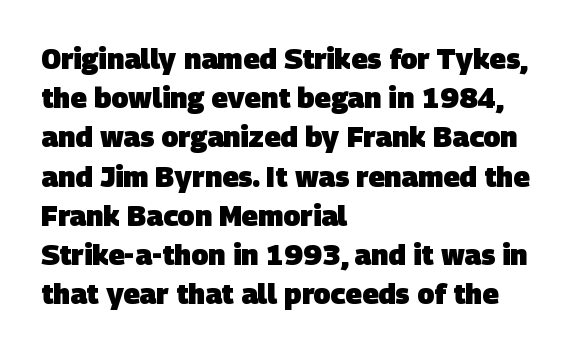
Q: Is the text bold? A: Yes.
Q: Is the typeface a serif or a sans-serif typeface? A: Sans-serif.
Q: Is the text underlined? A: No.
Q: How is the paragraph aligned? A: Left-aligned.
Q: Is the spacing between letters normal or unusually wide? A: Normal.
Q: Is the spacing between lines tight, normal or loose? A: Normal.
Q: Width (condensed, normal, or wide)? A: Normal.
Q: Stroke contrast? A: Low.
Q: x-height? A: Large.
Q: Monospaced? A: No.
